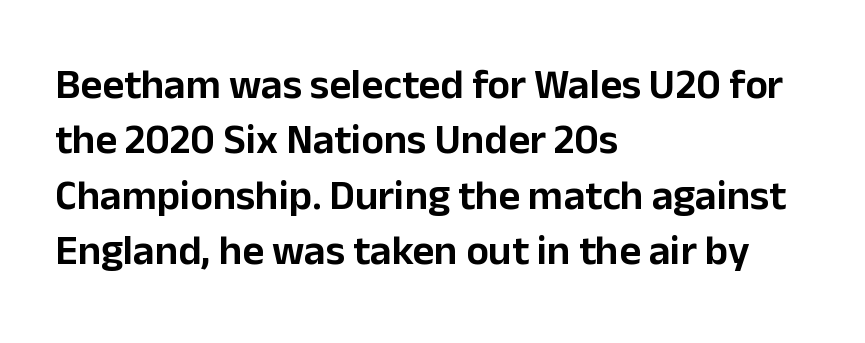
The image shows 42 px sans-serif type, upright; set left-aligned, normal line spacing (1.32x), normal letter spacing, not underlined; low stroke contrast and a medium x-height.
